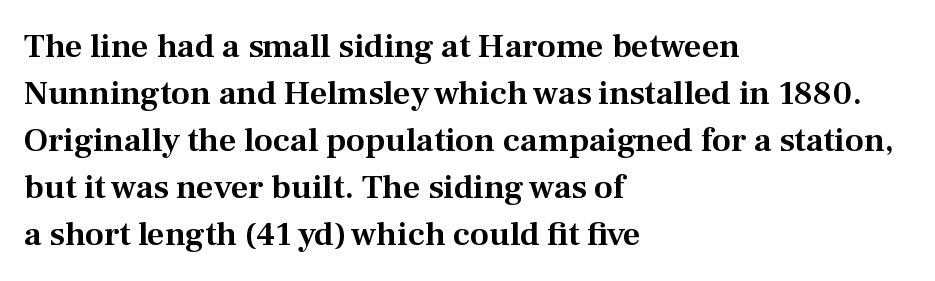
{"serif": "yes", "italic": "no", "width": "normal", "stroke_contrast": "medium", "x_height": "medium", "monospaced": "no", "underline": "no", "align": "left", "line_spacing": "normal", "line_spacing_ratio": 1.38, "letter_spacing": "normal", "letter_spacing_em": 0.0, "glyph_px": 34}
